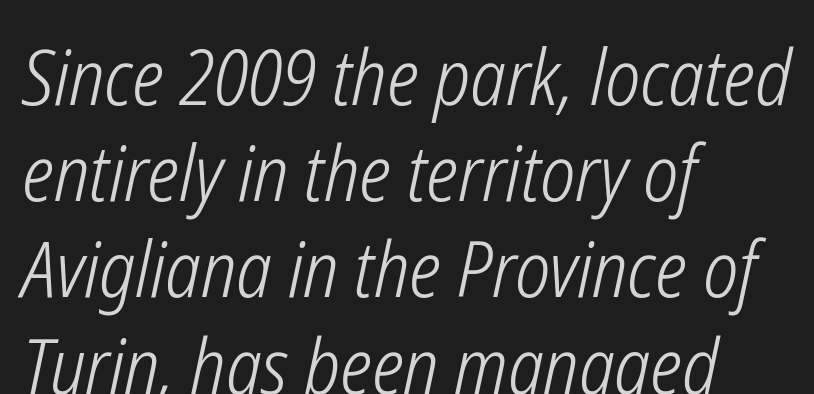
Honestly, there is no underline to notice here at all. The vertical gap from one line to the next is medium. Horizontal alignment here is leftward, the default for most running prose. These lines are rendered in a variable-pitch font. No letter is thick-stroked: the sample isn't bold. Observe the ordinary spacing: letters are neighbours, not strangers.
